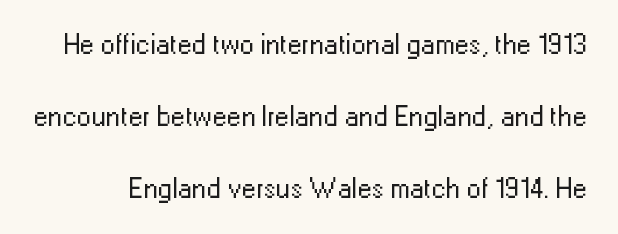
Q: Is the text bold? A: No.
Q: Is the text italic (slanted)? A: No, it is upright.
Q: Is the typeface a serif or a sans-serif typeface? A: Sans-serif.
Q: Is the text underlined? A: No.
Q: Is the spacing between letters normal or unusually wide? A: Normal.
Q: Is the spacing between lines tight, normal or loose? A: Loose.
Q: Width (condensed, normal, or wide)? A: Normal.
Q: Stroke contrast? A: Low.
Q: x-height? A: Medium.
Q: Monospaced? A: No.
